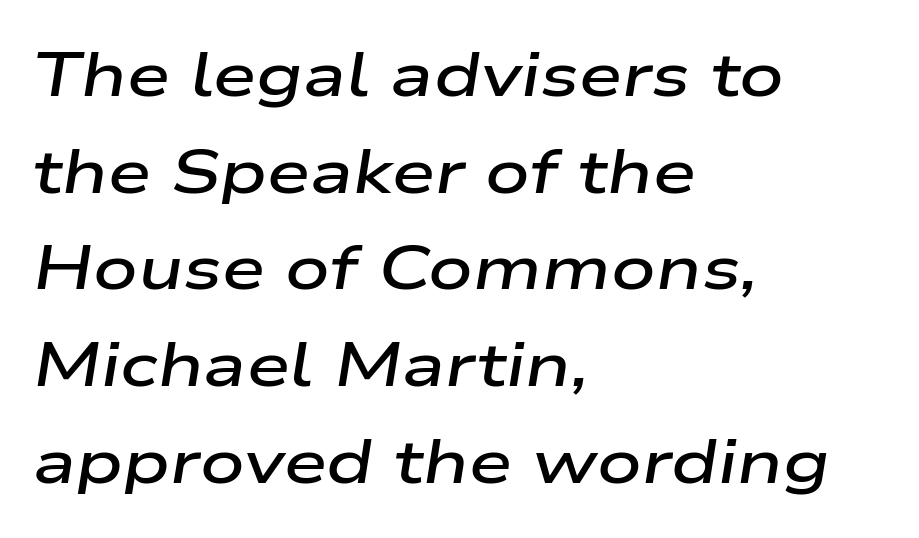
What stands out about the letter spacing? Nothing — it is the standard amount. The axis of the letterforms is tilted away from vertical. Each new line begins a customary step beneath the previous one. The face used here is proportionally spaced, like ordinary book or web type. If you drew a ruler down the left edge, every line would touch it.
